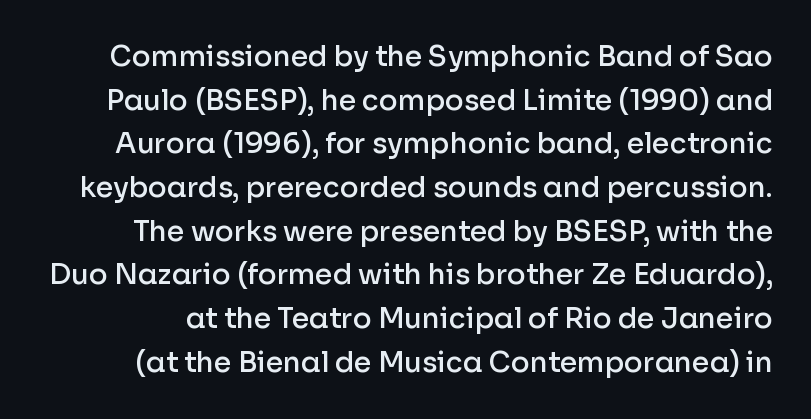
Q: Is the text bold? A: Semi-bold.
Q: Is the text italic (slanted)? A: No, it is upright.
Q: Is the typeface a serif or a sans-serif typeface? A: Sans-serif.
Q: Is the text underlined? A: No.
Q: Is the spacing between letters normal or unusually wide? A: Normal.
Q: Is the spacing between lines tight, normal or loose? A: Normal.
Q: Width (condensed, normal, or wide)? A: Normal.
Q: Stroke contrast? A: Low.
Q: x-height? A: Medium.
Q: Monospaced? A: No.
